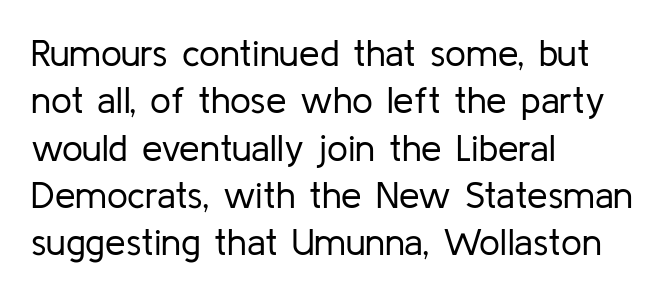
Q: Is the text bold? A: No.
Q: Is the text italic (slanted)? A: No, it is upright.
Q: Is the typeface a serif or a sans-serif typeface? A: Sans-serif.
Q: Is the text underlined? A: No.
Q: How is the paragraph aligned? A: Left-aligned.
Q: Is the spacing between letters normal or unusually wide? A: Normal.
Q: Is the spacing between lines tight, normal or loose? A: Normal.
Q: Width (condensed, normal, or wide)? A: Normal.
Q: Stroke contrast? A: Low.
Q: x-height? A: Medium.
Q: Monospaced? A: No.
